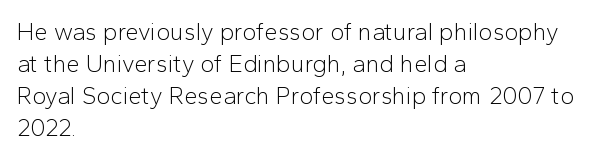
{"italic": "no", "bold": "no", "underline": "no", "align": "left", "line_spacing": "normal", "line_spacing_ratio": 1.33, "letter_spacing": "normal", "letter_spacing_em": 0.0, "glyph_px": 24}
